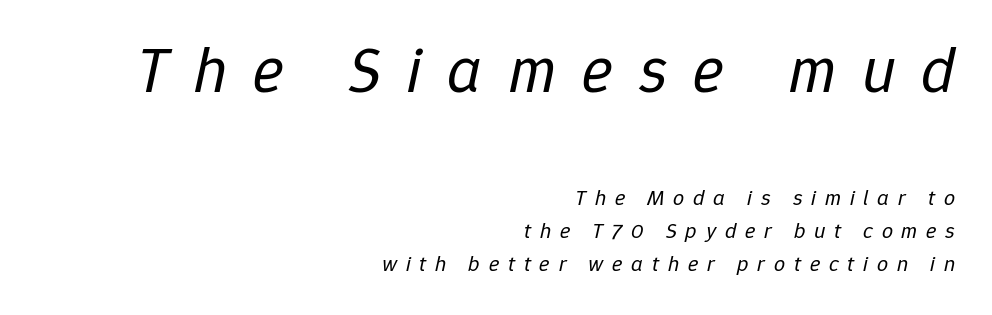
This sample has the flowing, uneven cadence of proportional lettering. Each row of text sits above clean, open space. Nothing heavy about these letters — not bold at all. Where is the straight margin? On the right.
